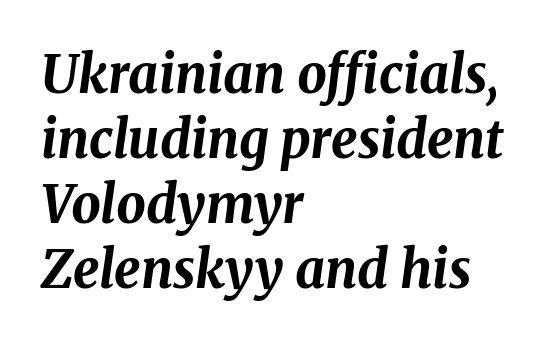
The image shows 52 px bold type, italic (leaning right); set left-aligned, normal line spacing (1.25x), normal letter spacing, not underlined; medium stroke contrast and a medium x-height.
